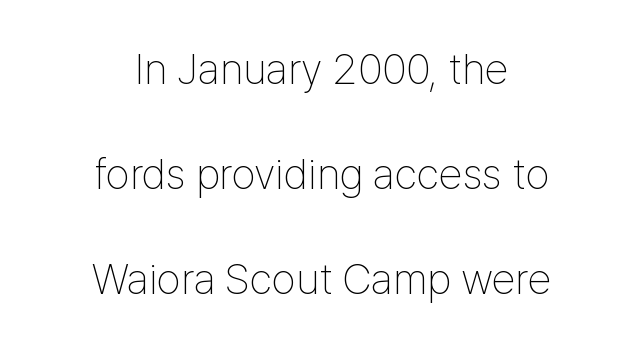
The face used here is rendered with its standard letterfit. The string is rendered with underlining switched off. No feet cap the strokes, marking this as sans-serif type. A typesetter would call this leading open, well beyond the default.
